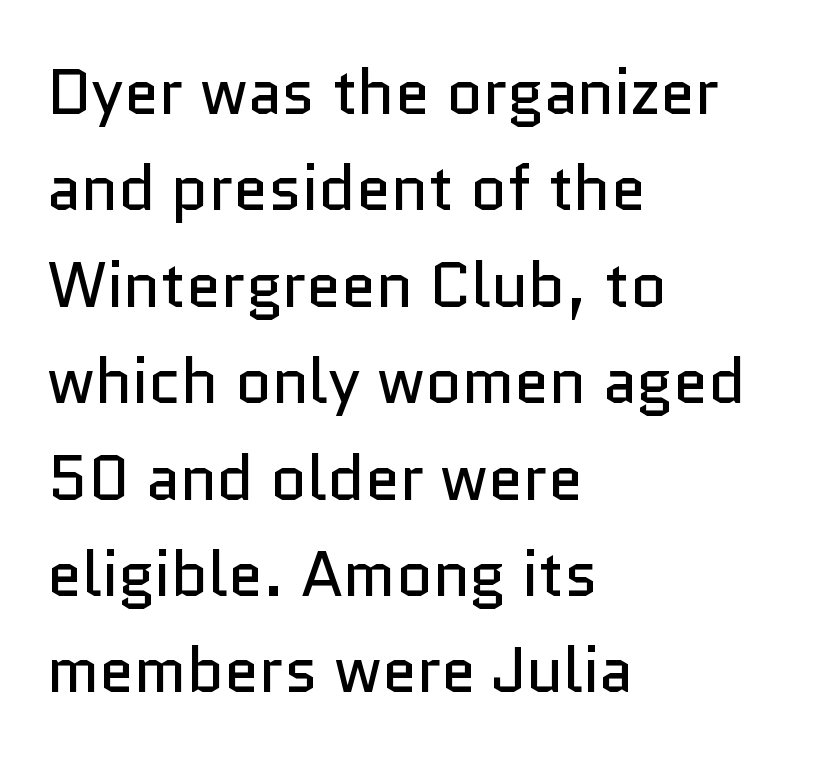
Q: Is the text bold? A: No.
Q: Is the text italic (slanted)? A: No, it is upright.
Q: Is the typeface a serif or a sans-serif typeface? A: Sans-serif.
Q: Is the text underlined? A: No.
Q: How is the paragraph aligned? A: Left-aligned.
Q: Is the spacing between letters normal or unusually wide? A: Normal.
Q: Is the spacing between lines tight, normal or loose? A: Normal.
Q: Width (condensed, normal, or wide)? A: Normal.
Q: Stroke contrast? A: Low.
Q: x-height? A: Medium.
Q: Monospaced? A: No.
